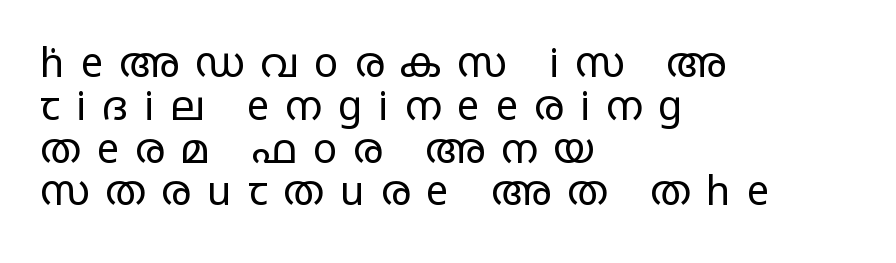
The image shows 40 px regular-weight, wide sans-serif type, upright; set left-aligned, tight line spacing (1.07x), unusually wide letter spacing (+0.4 em), not underlined; low stroke contrast and a large x-height.
